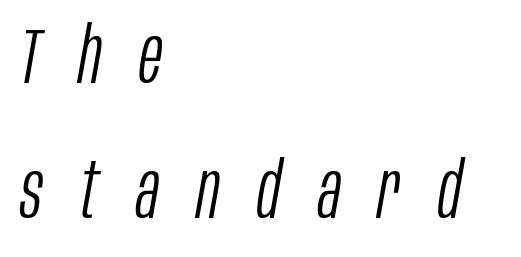
The image shows 78 px light, condensed type, italic (leaning right); set left-aligned, line spacing 1.73x, unusually wide letter spacing (+0.48 em), not underlined; low stroke contrast and a large x-height.
